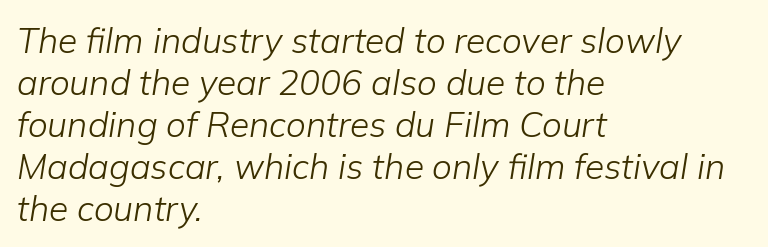
The image shows 35 px light type, italic (leaning right); set left-aligned, line spacing 1.2x, normal letter spacing, not underlined; low stroke contrast and a medium x-height.
